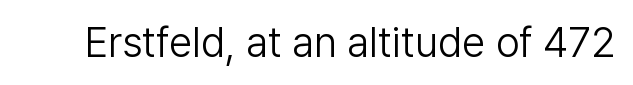
The image shows 42 px light sans-serif type, upright; set normal letter spacing, not underlined; low stroke contrast and a medium x-height.
